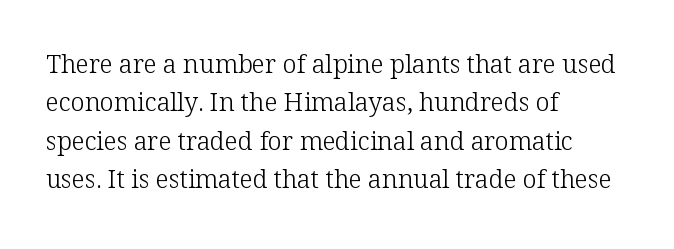
The image shows 25 px text type, upright; set left-aligned, normal line spacing (1.54x), normal letter spacing, not underlined.
